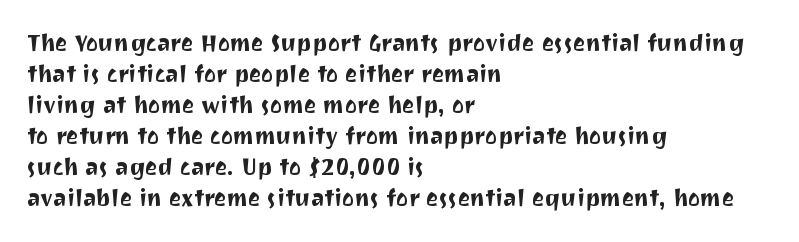
The image shows 23 px text type, upright; set left-aligned, normal line spacing (1.35x), normal letter spacing, not underlined.
